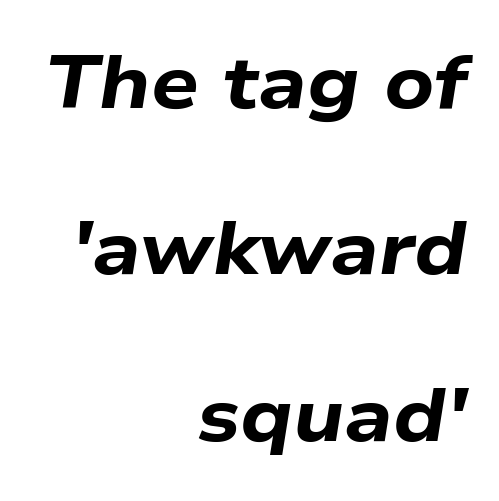
The specimen omits any rule beneath the text block's lines. The rag falls on the left side of this text block. The specimen reads as italic at a glance. Short note: letters normally spaced.
